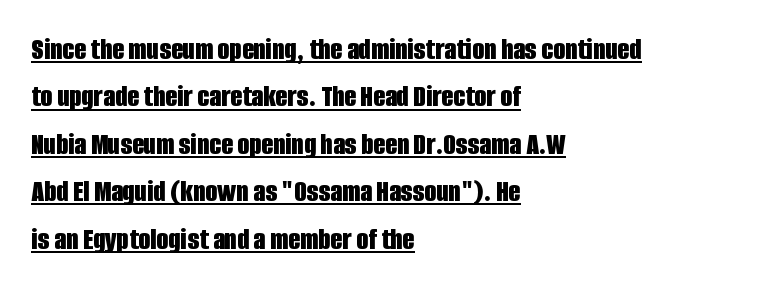
{"serif": "no", "italic": "no", "bold": "yes", "weight": "bold", "width": "condensed", "stroke_contrast": "low", "x_height": "large", "monospaced": "no", "underline": "yes", "align": "left", "line_spacing": "normal", "line_spacing_ratio": 1.53, "letter_spacing": "normal", "letter_spacing_em": 0.0, "glyph_px": 31}
